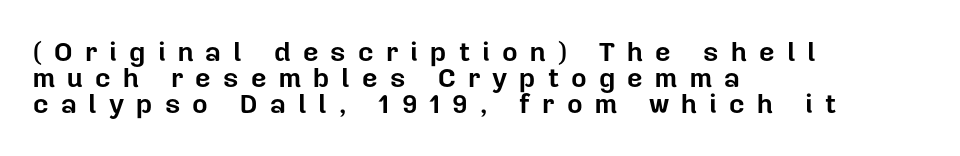
The image shows 27 px bold type, upright; set left-aligned, tight line spacing (0.97x), unusually wide letter spacing (+0.45 em), not underlined.
